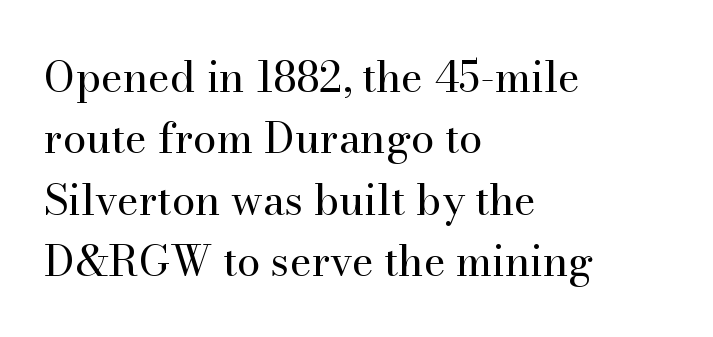
{"serif": "yes", "italic": "no", "bold": "no", "weight": "regular", "width": "normal", "stroke_contrast": "high", "x_height": "small", "monospaced": "no", "underline": "no", "align": "left", "line_spacing": "normal", "line_spacing_ratio": 1.46, "letter_spacing": "normal", "letter_spacing_em": 0.0, "glyph_px": 42}
